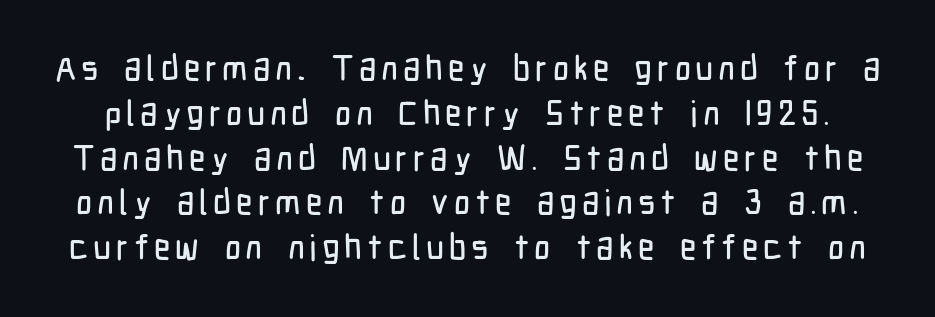
Every character sits straight up, as roman type does. Looks like regular typesetting: each glyph gets only the width it needs. Honestly, there is no underline to notice here at all. This sample keeps an unexceptional amount of space between lines. The type family on display is of the sans-serif kind.
